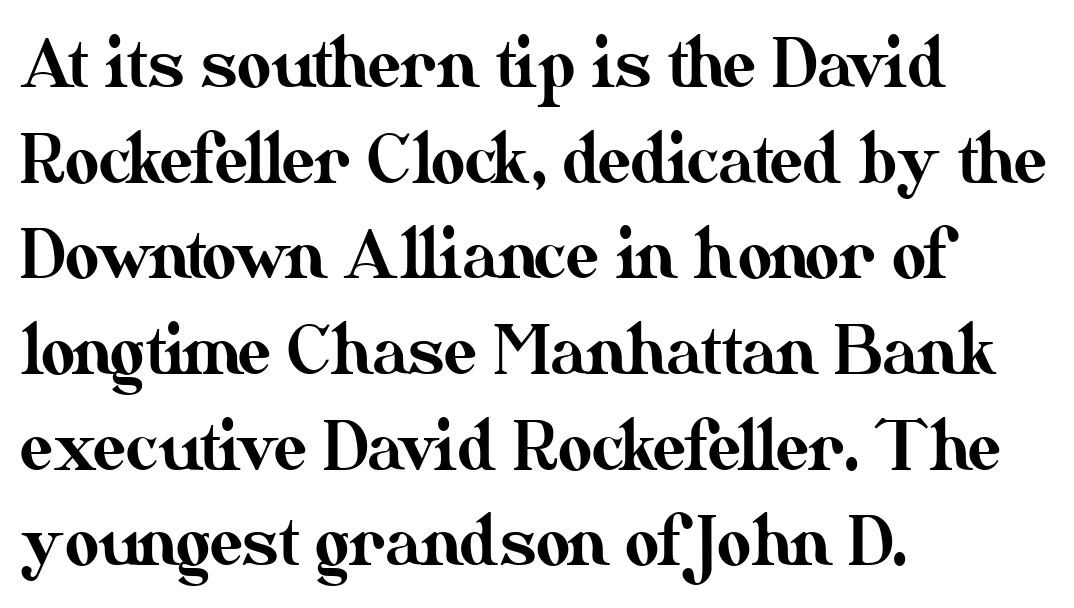
The image shows 66 px text type, upright; set left-aligned, normal line spacing (1.45x), normal letter spacing, not underlined; medium stroke contrast and a small x-height.
